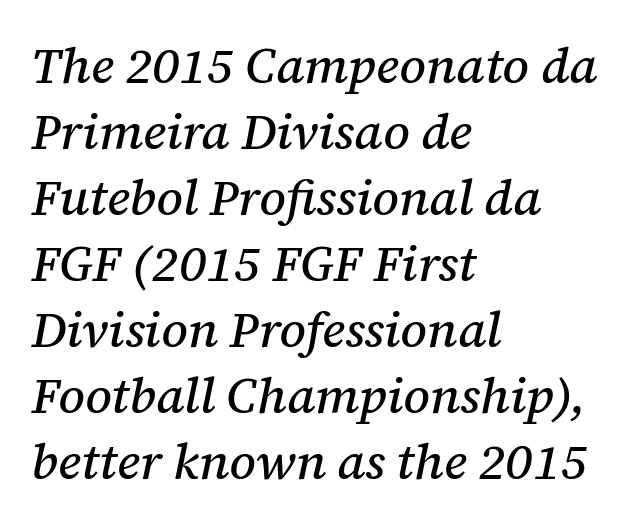
{"serif": "yes", "italic": "yes", "lean": "right", "slant_degrees": 12, "width": "normal", "stroke_contrast": "medium", "x_height": "medium", "monospaced": "no", "underline": "no", "align": "left", "line_spacing": "normal", "line_spacing_ratio": 1.32, "letter_spacing": "normal", "letter_spacing_em": 0.0, "glyph_px": 50}
